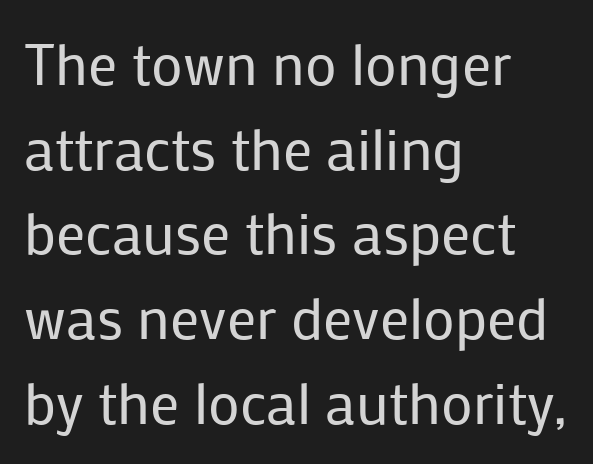
The image shows 58 px regular-weight sans-serif type, upright; set left-aligned, normal line spacing (1.46x), normal letter spacing, not underlined; low stroke contrast and a medium x-height.
